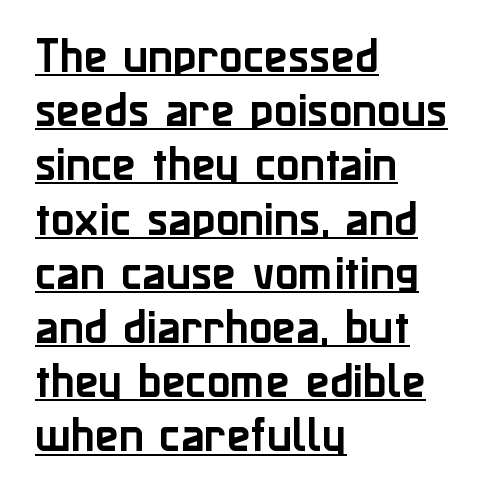
Q: Is the text italic (slanted)? A: No, it is upright.
Q: Is the typeface a serif or a sans-serif typeface? A: Sans-serif.
Q: Is the text underlined? A: Yes.
Q: How is the paragraph aligned? A: Left-aligned.
Q: Is the spacing between letters normal or unusually wide? A: Normal.
Q: Is the spacing between lines tight, normal or loose? A: Normal.
Q: Width (condensed, normal, or wide)? A: Normal.
Q: Stroke contrast? A: Low.
Q: x-height? A: Medium.
Q: Monospaced? A: No.
